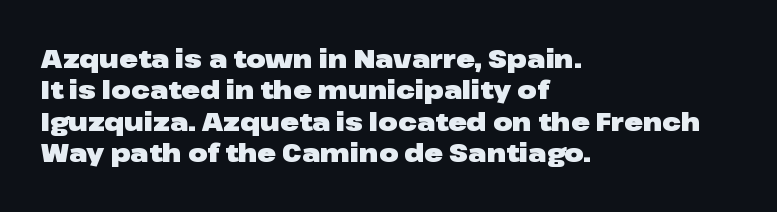
Q: Is the text bold? A: Yes.
Q: Is the text italic (slanted)? A: No, it is upright.
Q: Is the text underlined? A: No.
Q: How is the paragraph aligned? A: Left-aligned.
Q: Is the spacing between letters normal or unusually wide? A: Normal.
Q: Is the spacing between lines tight, normal or loose? A: Normal.
